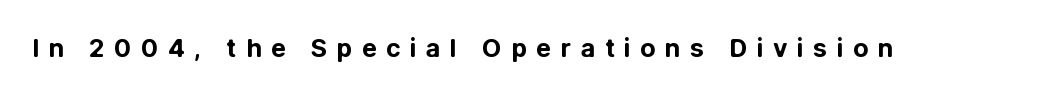
The image shows 25 px bold type, upright; set unusually wide letter spacing (+0.38 em), not underlined.
